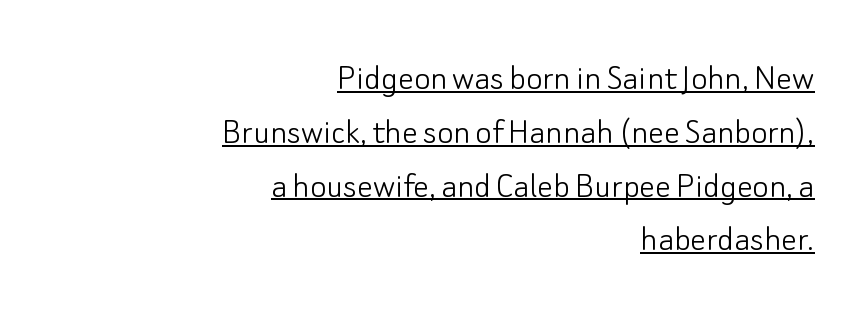
{"serif": "no", "italic": "no", "bold": "no", "weight": "light", "width": "normal", "stroke_contrast": "low", "x_height": "small", "monospaced": "no", "underline": "yes", "align": "right", "line_spacing": "normal", "line_spacing_ratio": 1.38, "letter_spacing": "normal", "letter_spacing_em": 0.0, "glyph_px": 39}
